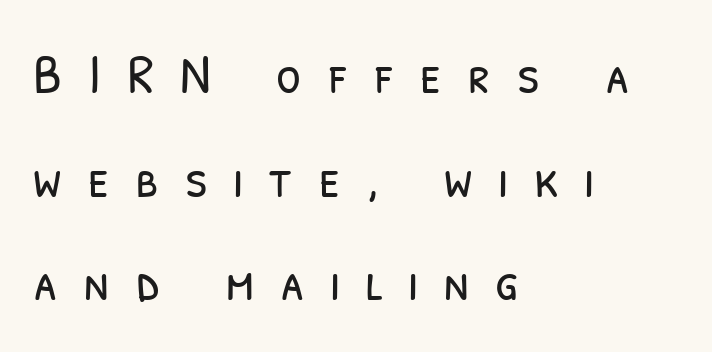
Q: Is the text bold? A: No.
Q: Is the typeface a serif or a sans-serif typeface? A: Sans-serif.
Q: Is the text underlined? A: No.
Q: How is the paragraph aligned? A: Left-aligned.
Q: Is the spacing between letters normal or unusually wide? A: Unusually wide.
Q: Width (condensed, normal, or wide)? A: Condensed.
Q: Stroke contrast? A: Low.
Q: x-height? A: Medium.
Q: Monospaced? A: No.
